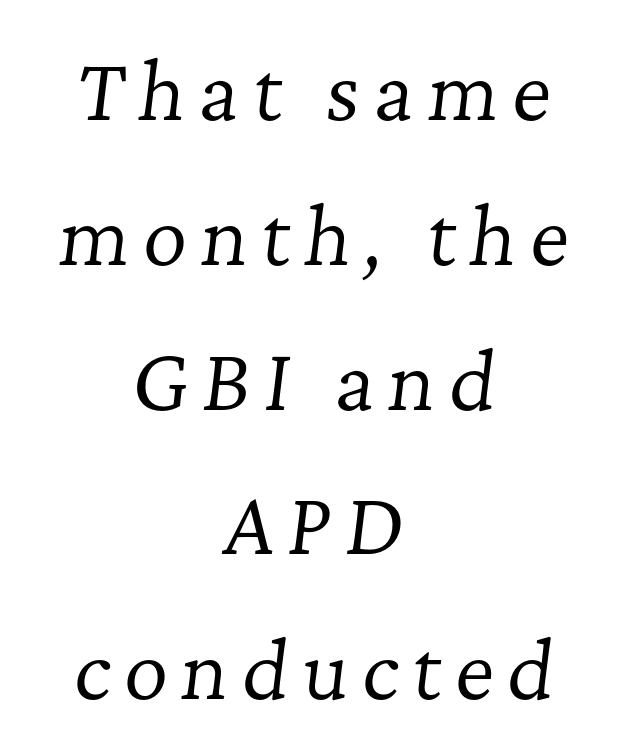
The image shows 77 px regular-weight serif type, italic (leaning right); set centered, line spacing 1.88x, not underlined; low stroke contrast and a medium x-height.
